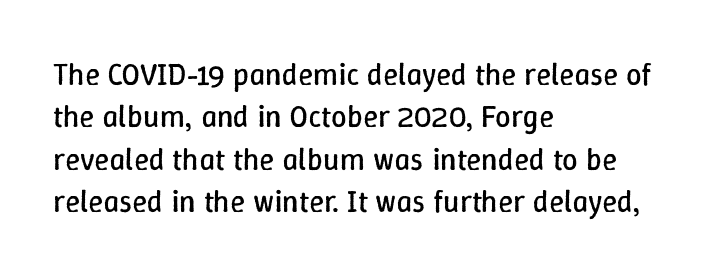
Q: Is the text bold? A: No.
Q: Is the text italic (slanted)? A: No, it is upright.
Q: Is the text underlined? A: No.
Q: How is the paragraph aligned? A: Left-aligned.
Q: Is the spacing between letters normal or unusually wide? A: Normal.
Q: Is the spacing between lines tight, normal or loose? A: Normal.
Q: Width (condensed, normal, or wide)? A: Normal.
Q: Stroke contrast? A: Low.
Q: x-height? A: Medium.
Q: Monospaced? A: No.
